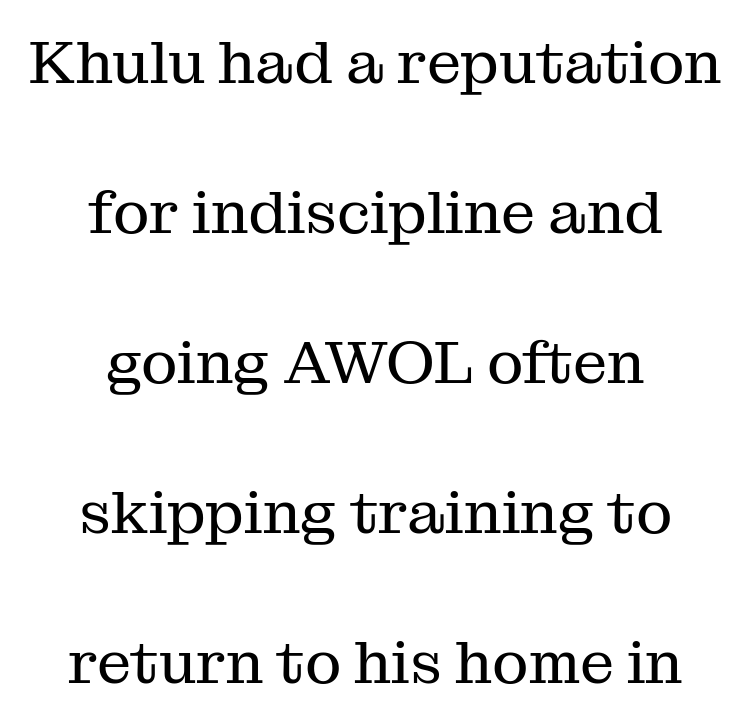
The image shows 61 px regular-weight serif type, upright; set centered, loose line spacing (2.46x), normal letter spacing, not underlined; medium stroke contrast and a medium x-height.
